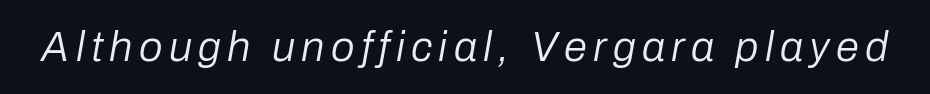
The image shows 42 px regular-weight type, italic (leaning right); set not underlined; low stroke contrast and a medium x-height.
